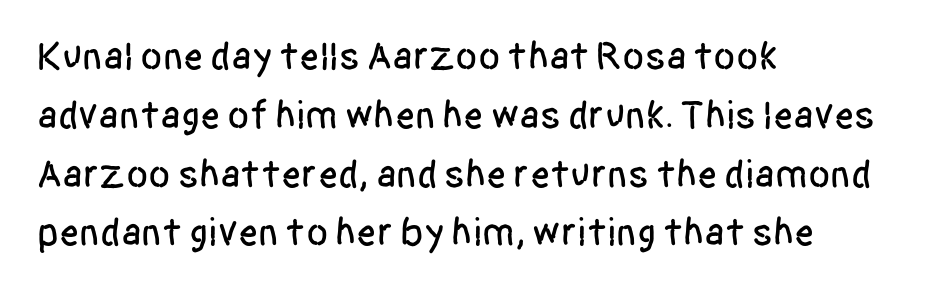
The paragraph shown leans on its left margin. Letter spacing: default. Each new line begins a customary step beneath the previous one. Here the designer chose a conventional face with non-uniform glyph widths. Posture: upright roman.
